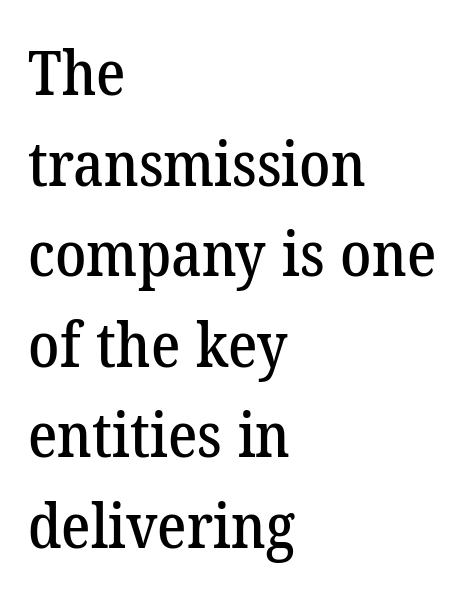
Q: Is the typeface a serif or a sans-serif typeface? A: Serif.
Q: Is the text underlined? A: No.
Q: How is the paragraph aligned? A: Left-aligned.
Q: Is the spacing between letters normal or unusually wide? A: Normal.
Q: Is the spacing between lines tight, normal or loose? A: Normal.
Q: Width (condensed, normal, or wide)? A: Normal.
Q: Stroke contrast? A: Low.
Q: x-height? A: Medium.
Q: Monospaced? A: No.
